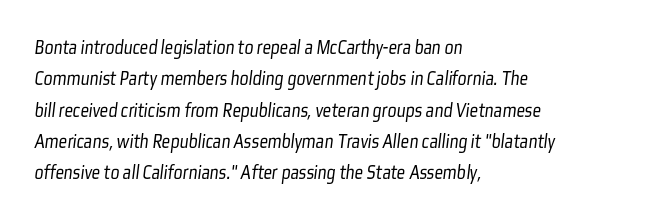
Horizontally, the lines are justified to the leading edge only. The space directly below the letters is spotless. There is no visible air inserted between adjacent glyphs. The face looks like a standard text weight, possibly lighter.
